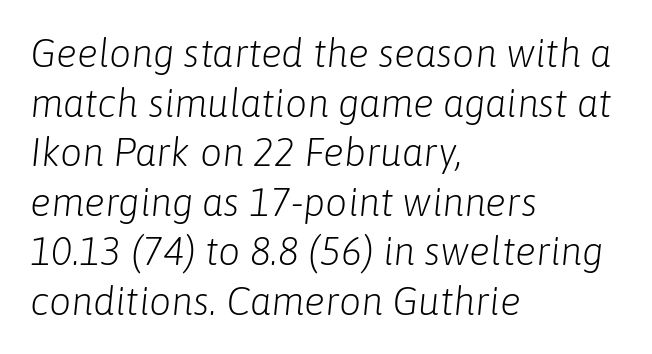
{"italic": "yes", "lean": "right", "slant_degrees": 6, "bold": "no", "weight": "light", "width": "normal", "stroke_contrast": "low", "x_height": "medium", "monospaced": "no", "underline": "no", "align": "left", "line_spacing": "normal", "line_spacing_ratio": 1.27, "letter_spacing": "normal", "letter_spacing_em": 0.0, "glyph_px": 39}
